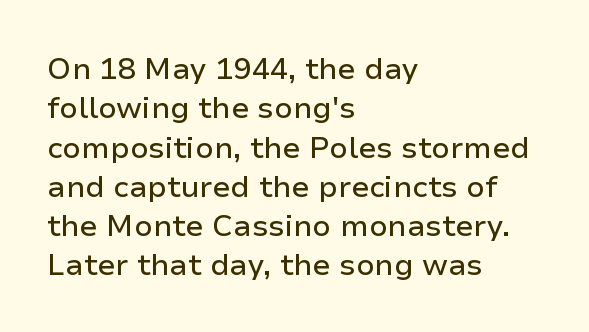
Letters rest on an invisible, unmarked baseline. Baseline-to-baseline distance is the conventional proportion of letter height. Nothing sits at the stroke ends, so this counts as sans-serif. How are the letters spaced? Ordinarily, with no added tracking.
